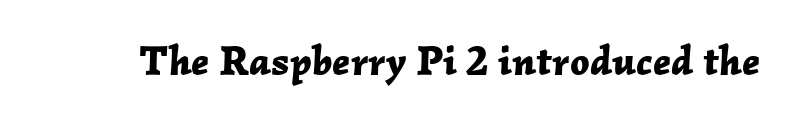
The image shows 42 px bold type, italic (leaning right); set normal letter spacing, not underlined; low stroke contrast and a medium x-height.
